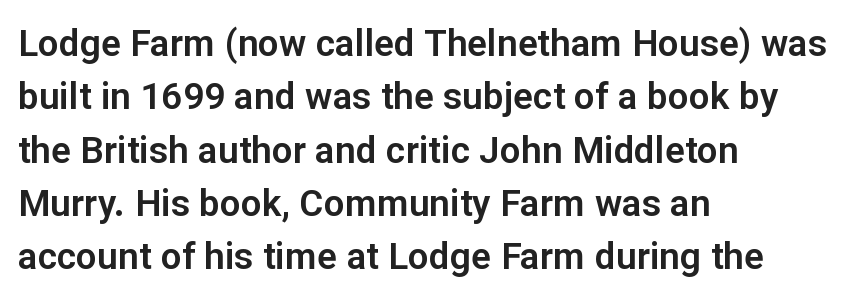
Q: Is the text italic (slanted)? A: No, it is upright.
Q: Is the typeface a serif or a sans-serif typeface? A: Sans-serif.
Q: Is the text underlined? A: No.
Q: How is the paragraph aligned? A: Left-aligned.
Q: Is the spacing between letters normal or unusually wide? A: Normal.
Q: Is the spacing between lines tight, normal or loose? A: Normal.
Q: Width (condensed, normal, or wide)? A: Normal.
Q: Stroke contrast? A: Low.
Q: x-height? A: Medium.
Q: Monospaced? A: No.
